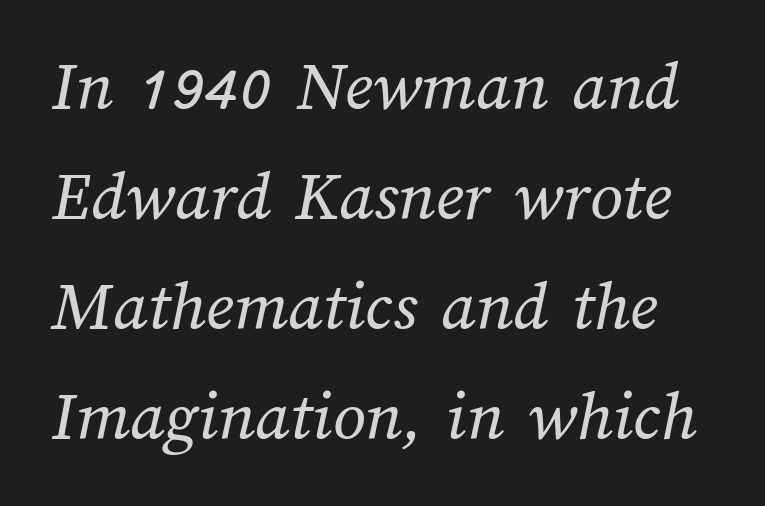
The image shows 72 px regular-weight type; set normal line spacing (1.53x), normal letter spacing, not underlined; medium stroke contrast and a medium x-height.
